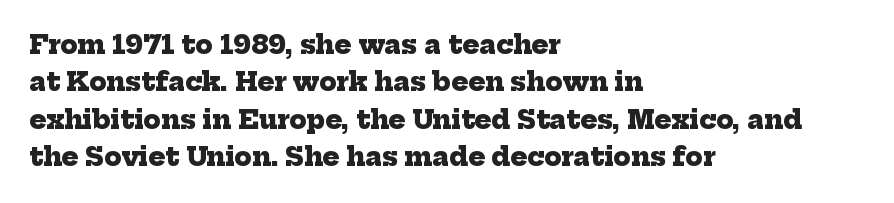
The glyphs have the mass of a bold cut. The vertical gap from one line to the next is medium. The passage shown is not underscored anywhere. Default kerning and tracking; the words read as compact shapes. Line starts are locked; line ends wander.
